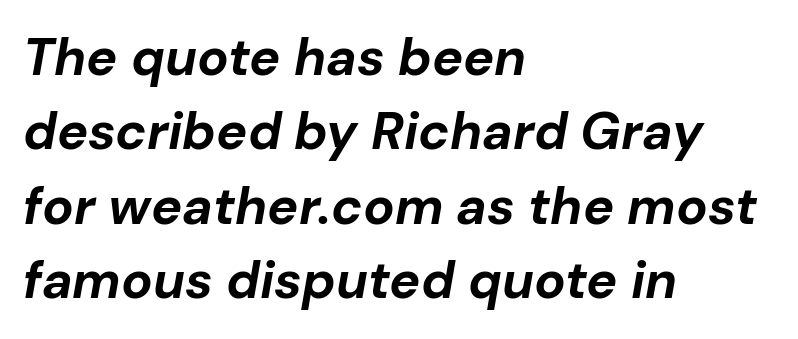
Q: Is the text bold? A: Yes.
Q: Is the text italic (slanted)? A: Yes, it leans right by about 10 degrees.
Q: Is the text underlined? A: No.
Q: How is the paragraph aligned? A: Left-aligned.
Q: Is the spacing between letters normal or unusually wide? A: Normal.
Q: Is the spacing between lines tight, normal or loose? A: Normal.
Q: Width (condensed, normal, or wide)? A: Normal.
Q: Stroke contrast? A: Low.
Q: x-height? A: Medium.
Q: Monospaced? A: No.
